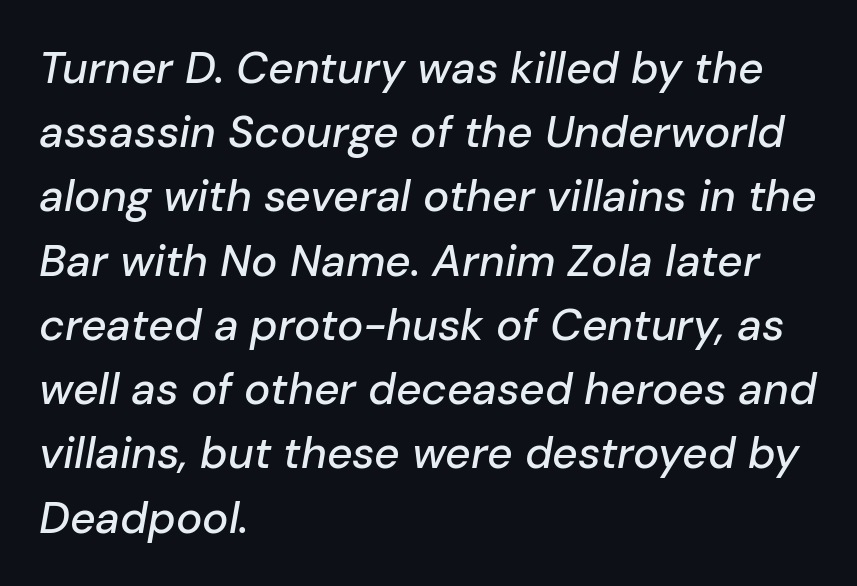
The image shows 44 px text type, italic (leaning right); set left-aligned, normal line spacing (1.46x), normal letter spacing, not underlined; low stroke contrast and a medium x-height.
